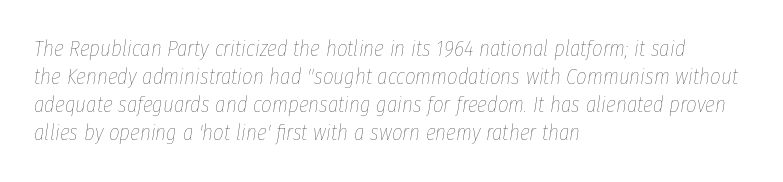
Q: Is the text bold? A: No.
Q: Is the text italic (slanted)? A: Yes, it leans right by about 8 degrees.
Q: Is the text underlined? A: No.
Q: How is the paragraph aligned? A: Left-aligned.
Q: Is the spacing between letters normal or unusually wide? A: Normal.
